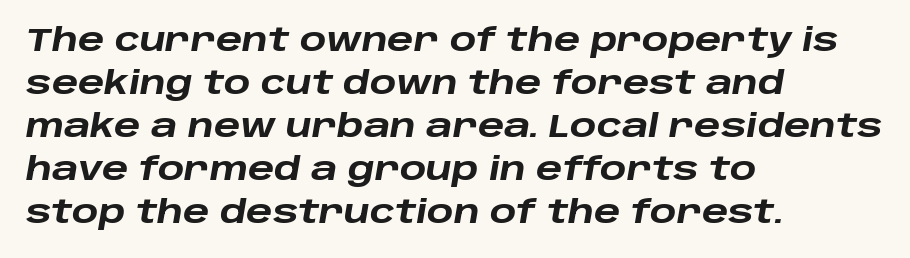
The rendering uses natural spacing where letterforms have individual widths. Any mark beneath the type? The region is blank. The whole block is typeset with a tilt. These words are printed bold, with thick strokes throughout.
